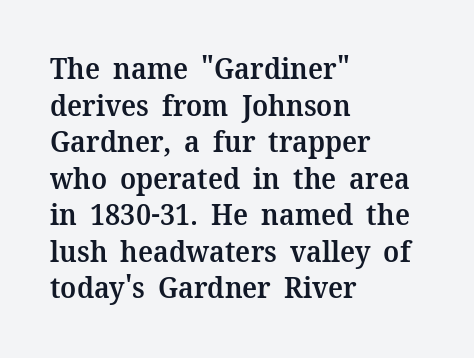
The image shows 29 px semibold serif type, upright; set left-aligned, normal line spacing (1.26x), normal letter spacing, not underlined; medium stroke contrast and a medium x-height.
